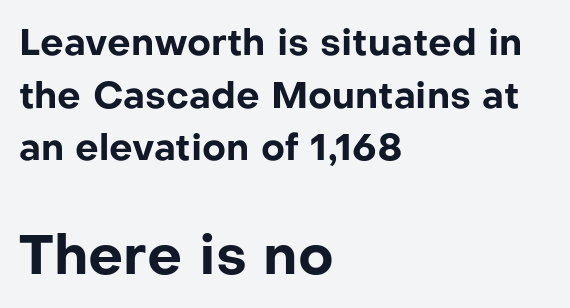
Q: Is the text bold? A: Yes.
Q: Is the text italic (slanted)? A: No, it is upright.
Q: Is the typeface a serif or a sans-serif typeface? A: Sans-serif.
Q: Is the text underlined? A: No.
Q: How is the paragraph aligned? A: Left-aligned.
Q: Is the spacing between letters normal or unusually wide? A: Normal.
Q: Is the spacing between lines tight, normal or loose? A: Normal.
Q: Which block of text is set in a larger size, the first (top) or the second (bottom)? A: The second (bottom) one.
Q: Width (condensed, normal, or wide)? A: Normal.
Q: Stroke contrast? A: Low.
Q: x-height? A: Medium.
Q: Monospaced? A: No.
